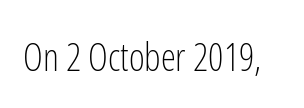
The image shows 38 px light, condensed sans-serif type, upright; set normal letter spacing, not underlined; low stroke contrast and a medium x-height.
